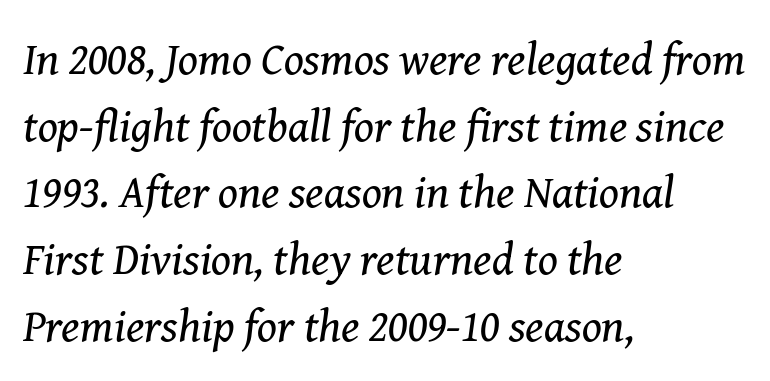
Q: Is the text bold? A: No.
Q: Is the text italic (slanted)? A: Yes, it leans right by about 8 degrees.
Q: Is the typeface a serif or a sans-serif typeface? A: Serif.
Q: Is the text underlined? A: No.
Q: How is the paragraph aligned? A: Left-aligned.
Q: Is the spacing between letters normal or unusually wide? A: Normal.
Q: Is the spacing between lines tight, normal or loose? A: Normal.
Q: Width (condensed, normal, or wide)? A: Normal.
Q: Stroke contrast? A: Medium.
Q: x-height? A: Medium.
Q: Monospaced? A: No.
